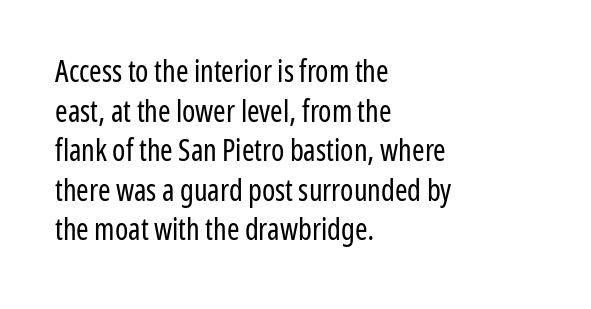
{"serif": "no", "italic": "no", "bold": "no", "weight": "regular", "width": "condensed", "stroke_contrast": "low", "x_height": "medium", "monospaced": "no", "underline": "no", "align": "left", "line_spacing": "normal", "line_spacing_ratio": 1.32, "letter_spacing": "normal", "letter_spacing_em": 0.0, "glyph_px": 30}
